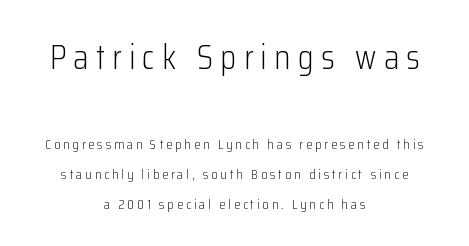
Q: Is the text bold? A: No.
Q: Is the text italic (slanted)? A: No, it is upright.
Q: Is the typeface a serif or a sans-serif typeface? A: Sans-serif.
Q: Is the text underlined? A: No.
Q: How is the paragraph aligned? A: Centered.
Q: Is the spacing between letters normal or unusually wide? A: Unusually wide.
Q: Is the spacing between lines tight, normal or loose? A: Loose.
Q: Which block of text is set in a larger size, the first (top) or the second (bottom)? A: The first (top) one.
Q: Width (condensed, normal, or wide)? A: Condensed.
Q: Stroke contrast? A: Low.
Q: x-height? A: Medium.
Q: Monospaced? A: No.
